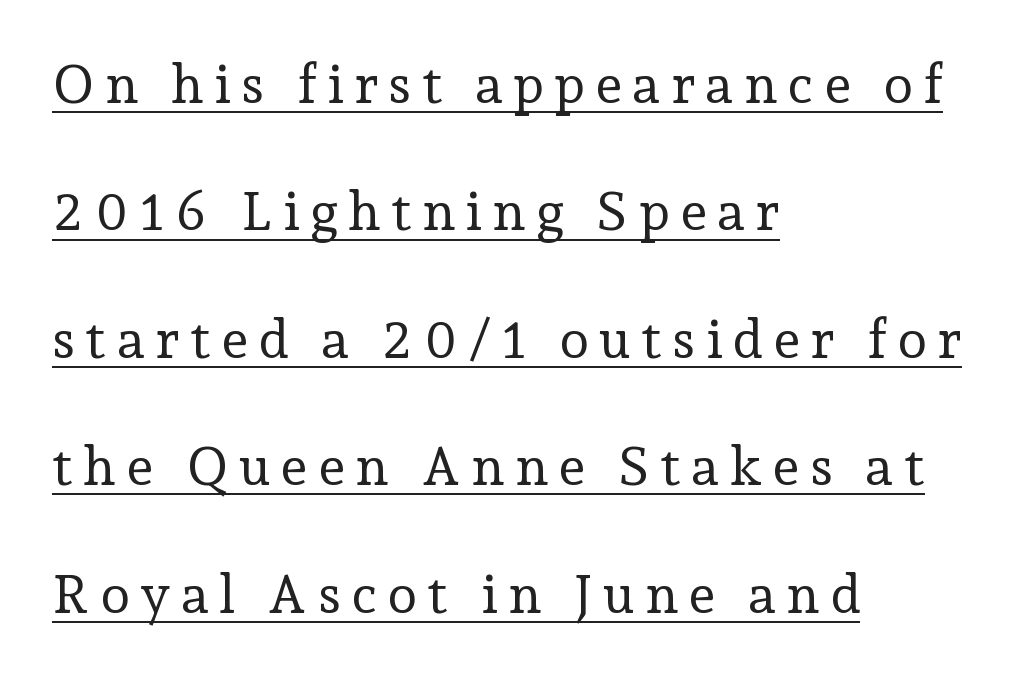
Letterform terminals end in serifs throughout the passage. Leading is clearly above the norm, producing a sparse column. The face used here is proportionally spaced, like ordinary book or web type. Caption: lettering with a line underneath. Teacher's note: observe the even left margin — that is flush-left alignment.
